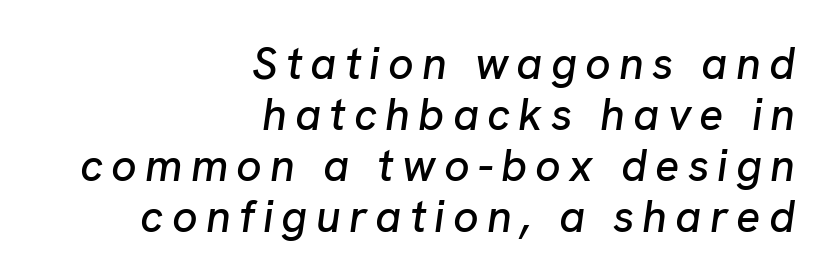
Q: Is the text italic (slanted)? A: Yes, it leans right by about 8 degrees.
Q: Is the text underlined? A: No.
Q: How is the paragraph aligned? A: Right-aligned.
Q: Is the spacing between lines tight, normal or loose? A: Tight.
Q: Width (condensed, normal, or wide)? A: Normal.
Q: Stroke contrast? A: Low.
Q: x-height? A: Medium.
Q: Monospaced? A: No.
